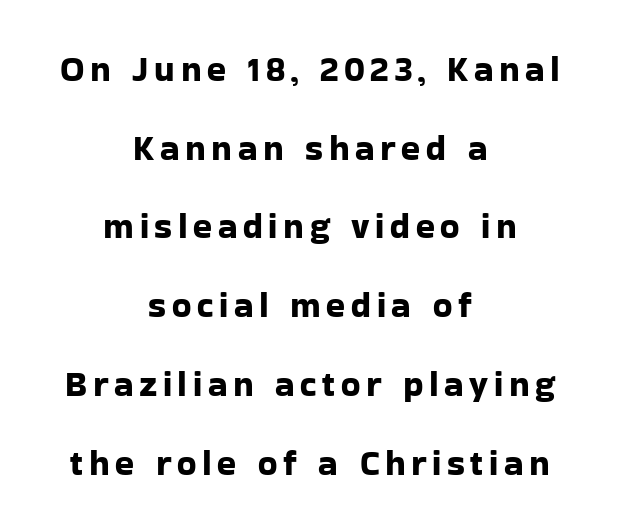
Q: Is the text italic (slanted)? A: No, it is upright.
Q: Is the typeface a serif or a sans-serif typeface? A: Sans-serif.
Q: Is the text underlined? A: No.
Q: How is the paragraph aligned? A: Centered.
Q: Is the spacing between lines tight, normal or loose? A: Loose.
Q: Width (condensed, normal, or wide)? A: Normal.
Q: Stroke contrast? A: Low.
Q: x-height? A: Medium.
Q: Monospaced? A: No.
